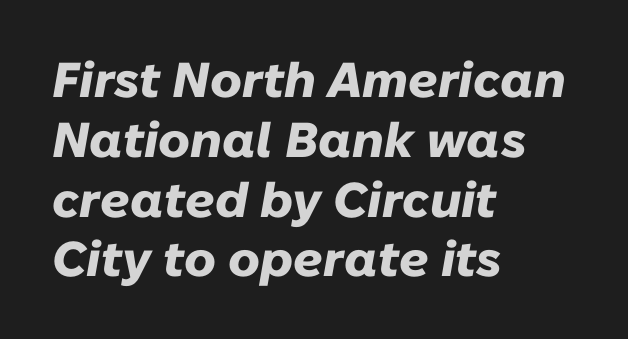
Q: Is the text bold? A: Yes.
Q: Is the text italic (slanted)? A: Yes, it leans right by about 10 degrees.
Q: Is the text underlined? A: No.
Q: How is the paragraph aligned? A: Left-aligned.
Q: Is the spacing between letters normal or unusually wide? A: Normal.
Q: Width (condensed, normal, or wide)? A: Normal.
Q: Stroke contrast? A: Low.
Q: x-height? A: Medium.
Q: Monospaced? A: No.
